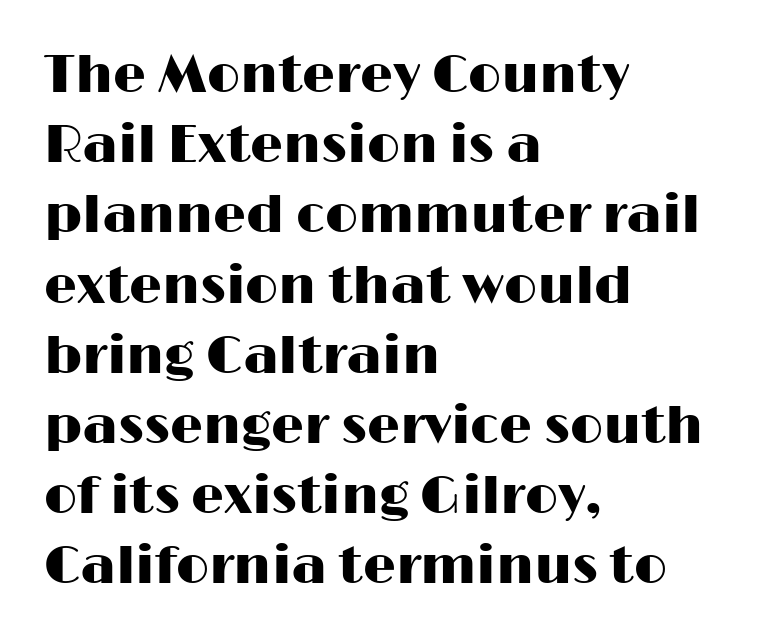
{"serif": "no", "italic": "no", "width": "wide", "stroke_contrast": "high", "x_height": "medium", "monospaced": "no", "underline": "no", "align": "left", "line_spacing": "normal", "line_spacing_ratio": 1.35, "letter_spacing": "normal", "letter_spacing_em": 0.0, "glyph_px": 52}
